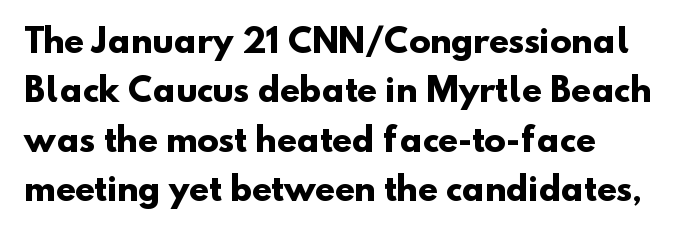
Characters follow at the spacing the type designer built in. You could not count columns in this text — the font is proportionally spaced. The lines in this sample share a left origin and differ only in where they stop. A bare baseline throughout the passage.
